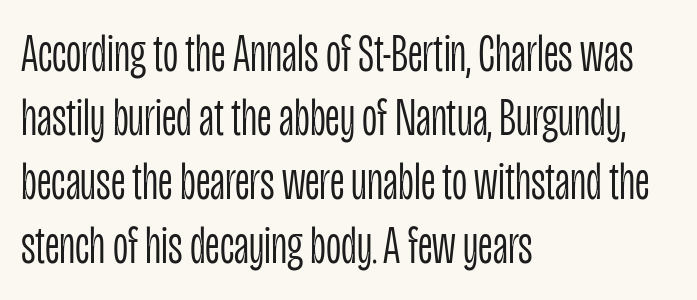
Descenders hang freely into open space. The font's upright variant was chosen for this text. Spacing verdict: proportional, widths tailored to each character. Bold? No — there's no thickening of the strokes.
